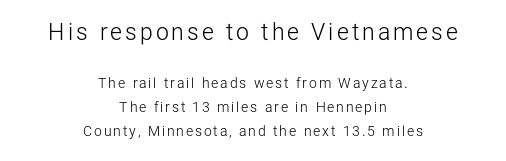
{"italic": "no", "bold": "no", "underline": "no", "align": "center", "line_spacing": "normal", "line_spacing_ratio": 1.7, "larger_block": "first", "size_ratio": 1.64, "glyph_px": 23}
